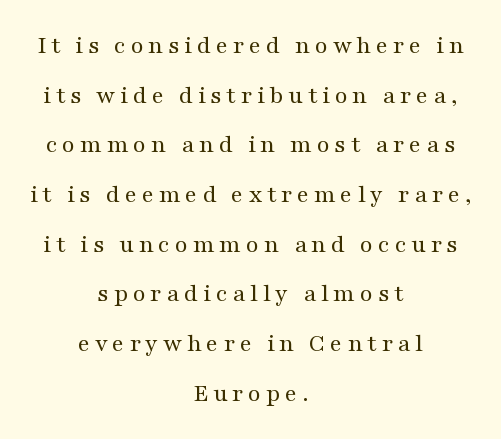
Quick note: not italic, upright. The strokes are not fattened; the text isn't bold. Words float on clear page, feet unadorned. What's the leading like? Stretched, with rows far apart. Does the copy run flush right? No — it is centered line by line.
